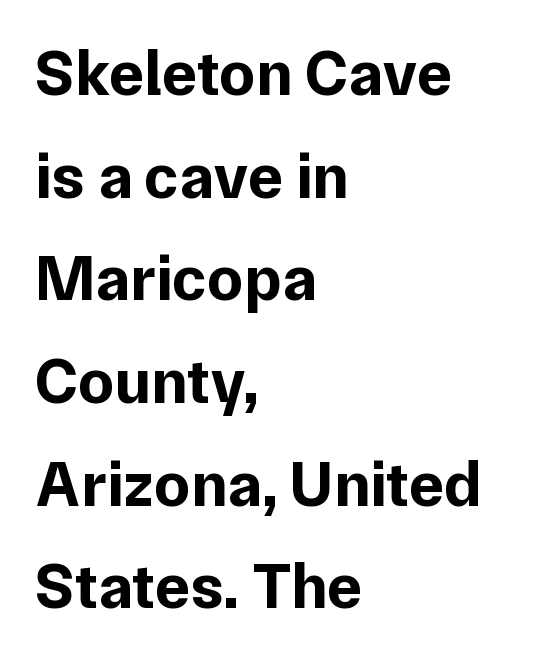
{"serif": "no", "italic": "no", "bold": "yes", "weight": "bold", "width": "normal", "stroke_contrast": "low", "x_height": "medium", "monospaced": "no", "underline": "no", "align": "left", "line_spacing": "normal", "line_spacing_ratio": 1.58, "letter_spacing": "normal", "letter_spacing_em": 0.0, "glyph_px": 65}
